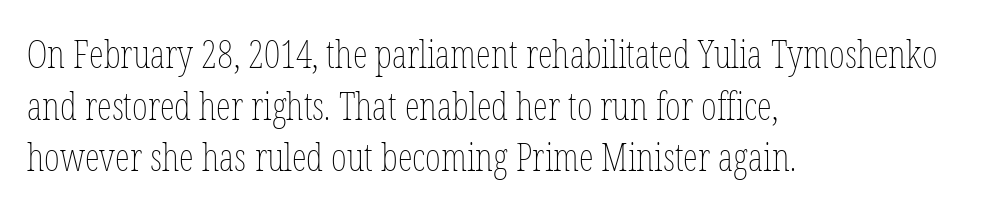
Here the designer chose a conventional face with non-uniform glyph widths. The baseline area is clear. Vertical stems look standard width or narrower in stroke. The axis of the letterforms is exactly vertical. Inter-character spacing is left at the font's built-in metrics.
